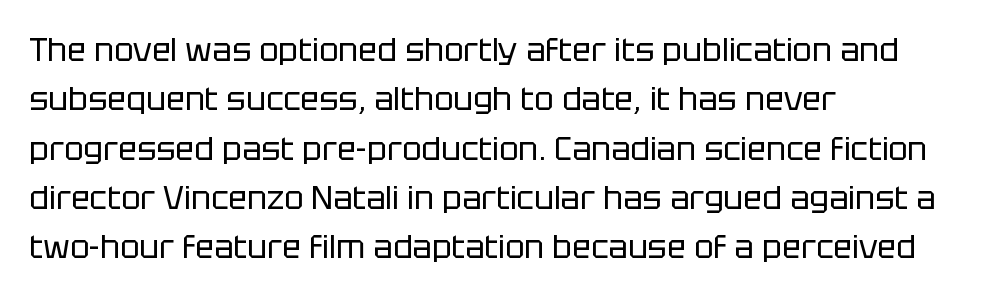
Q: Is the text bold? A: No.
Q: Is the text italic (slanted)? A: No, it is upright.
Q: Is the typeface a serif or a sans-serif typeface? A: Sans-serif.
Q: Is the text underlined? A: No.
Q: How is the paragraph aligned? A: Left-aligned.
Q: Is the spacing between letters normal or unusually wide? A: Normal.
Q: Is the spacing between lines tight, normal or loose? A: Normal.
Q: Width (condensed, normal, or wide)? A: Normal.
Q: Stroke contrast? A: Low.
Q: x-height? A: Large.
Q: Monospaced? A: No.
